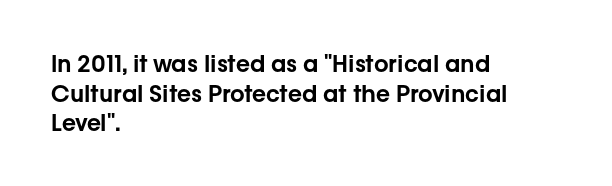
{"italic": "no", "underline": "no", "align": "left", "line_spacing": "normal", "line_spacing_ratio": 1.29, "letter_spacing": "normal", "letter_spacing_em": 0.0, "glyph_px": 23}
